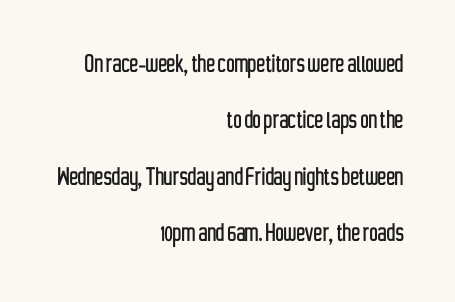
{"serif": "no", "italic": "no", "width": "condensed", "stroke_contrast": "low", "x_height": "medium", "monospaced": "no", "underline": "no", "align": "right", "line_spacing": "loose", "line_spacing_ratio": 1.94, "letter_spacing": "normal", "letter_spacing_em": 0.0, "glyph_px": 29}
